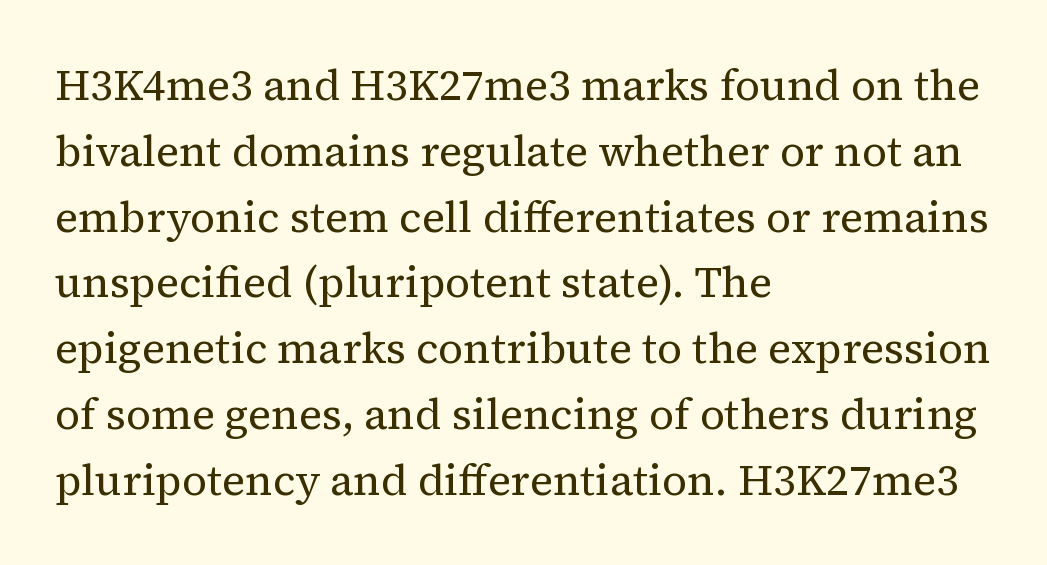
Q: Is the text bold? A: No.
Q: Is the text italic (slanted)? A: No, it is upright.
Q: Is the typeface a serif or a sans-serif typeface? A: Serif.
Q: Is the text underlined? A: No.
Q: How is the paragraph aligned? A: Left-aligned.
Q: Is the spacing between letters normal or unusually wide? A: Normal.
Q: Is the spacing between lines tight, normal or loose? A: Normal.
Q: Width (condensed, normal, or wide)? A: Normal.
Q: Stroke contrast? A: Medium.
Q: x-height? A: Medium.
Q: Monospaced? A: No.
